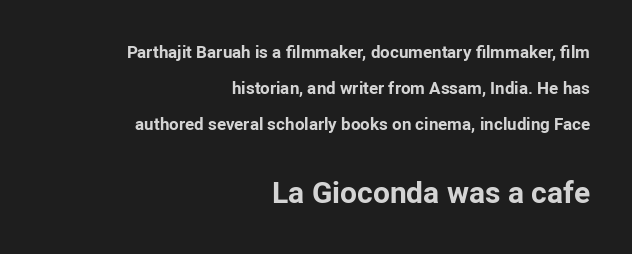
{"serif": "no", "italic": "no", "bold": "yes", "weight": "bold", "width": "normal", "stroke_contrast": "low", "x_height": "medium", "monospaced": "no", "underline": "no", "align": "right", "line_spacing": "loose", "line_spacing_ratio": 2.12, "letter_spacing": "normal", "letter_spacing_em": 0.0, "larger_block": "second", "size_ratio": 1.76, "glyph_px": 30}
